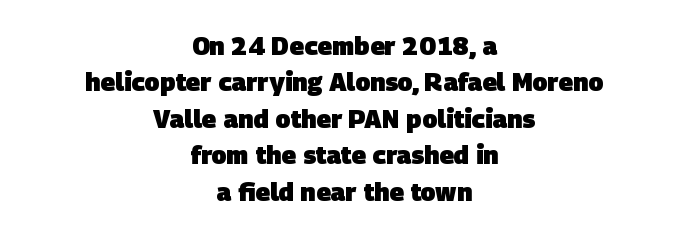
The image shows 25 px bold type; set centered, normal line spacing (1.46x), normal letter spacing, not underlined.
